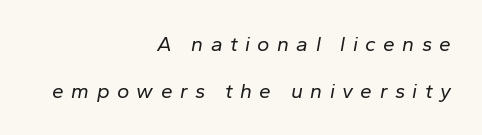
The image shows 21 px text type, italic (leaning right); set right-aligned, loose line spacing (2.22x), unusually wide letter spacing (+0.35 em), not underlined.
